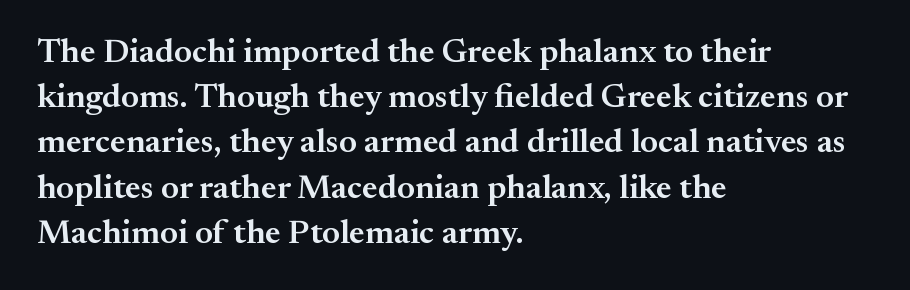
The designer went with a serif here, giving each stem small feet. The setting favours the left margin, as ordinary paragraphs usually do. The typesetting leans somewhat heavy: a semibold. Underlining? Definitely not there. Looks like regular typesetting: each glyph gets only the width it needs. A normal amount of white space separates one row of letters from the next.
